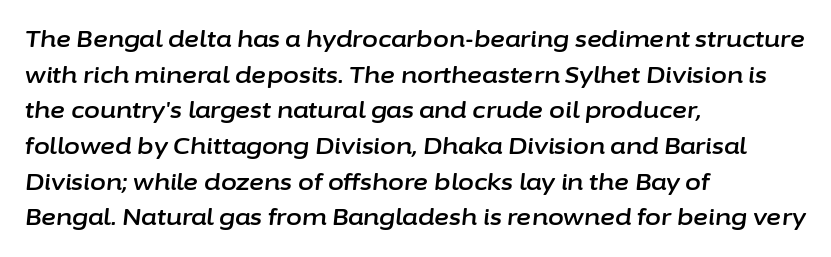
The image shows 23 px text type, italic (leaning right); set left-aligned, normal line spacing (1.55x), normal letter spacing, not underlined.
